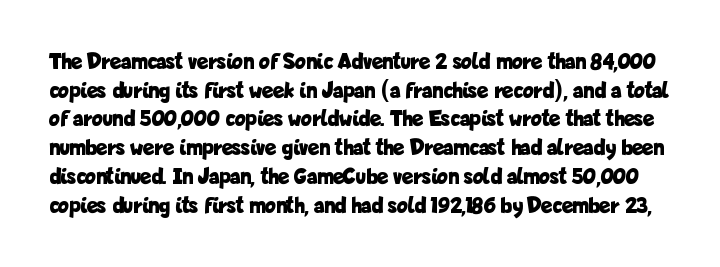
Anything drawn beneath the words? Only blank space. This sample keeps an unexceptional amount of space between lines. The letters are bold, with thick, heavy strokes. Words appear dense and cohesive because spacing is normal. Notice how the stems are strictly vertical — no italics here.
